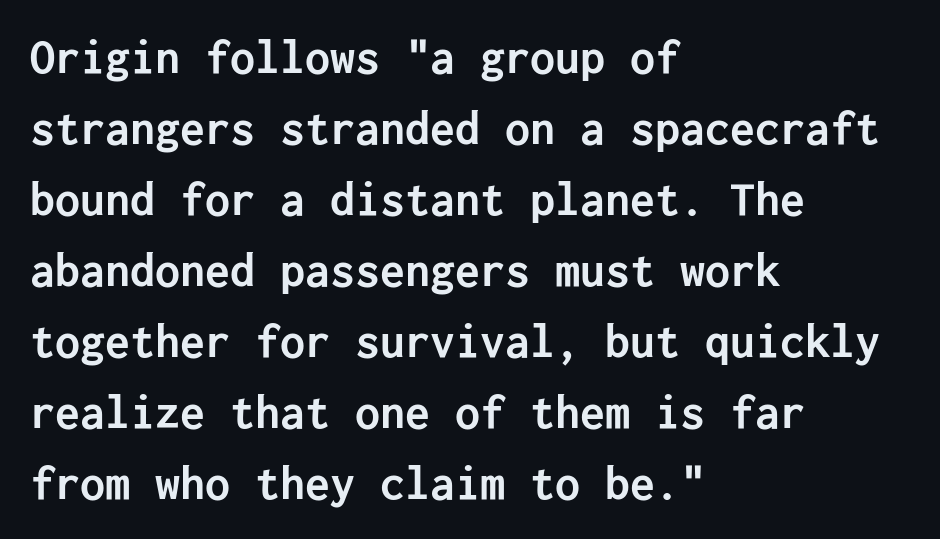
{"serif": "no", "italic": "no", "bold": "yes", "weight": "semibold", "width": "normal", "stroke_contrast": "low", "x_height": "medium", "underline": "no", "align": "left", "line_spacing": "normal", "line_spacing_ratio": 1.42, "letter_spacing": "normal", "letter_spacing_em": 0.0, "glyph_px": 50}
